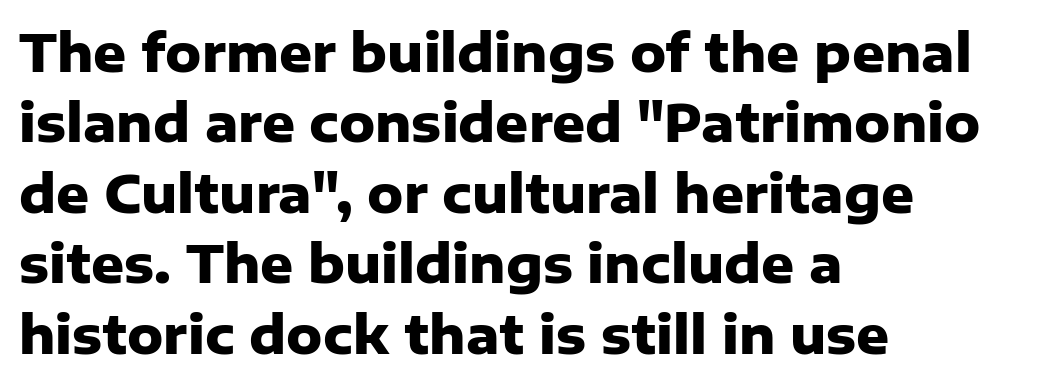
{"serif": "no", "italic": "no", "bold": "yes", "weight": "heavy", "width": "normal", "stroke_contrast": "low", "x_height": "medium", "monospaced": "no", "underline": "no", "align": "left", "line_spacing": "normal", "line_spacing_ratio": 1.38, "letter_spacing": "normal", "letter_spacing_em": 0.0, "glyph_px": 51}
